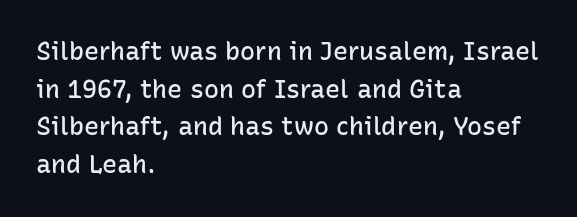
Q: Is the text bold? A: Semi-bold.
Q: Is the text italic (slanted)? A: No, it is upright.
Q: Is the text underlined? A: No.
Q: How is the paragraph aligned? A: Left-aligned.
Q: Is the spacing between letters normal or unusually wide? A: Normal.
Q: Is the spacing between lines tight, normal or loose? A: Normal.
